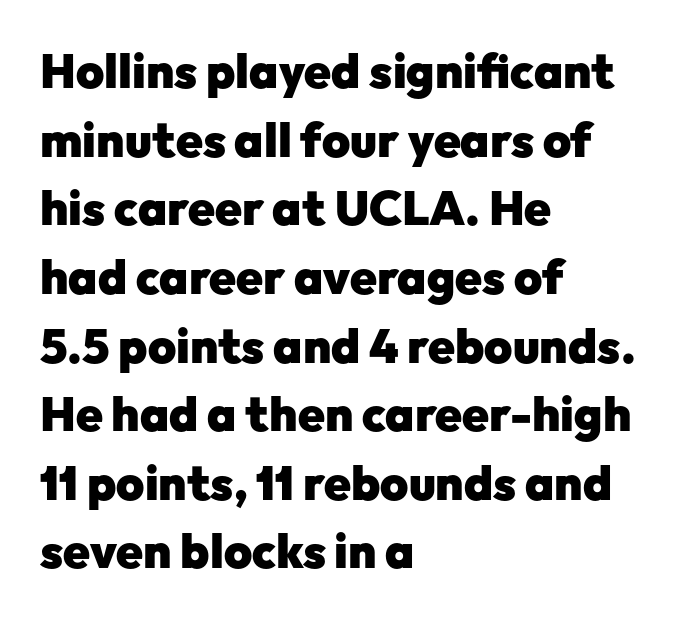
{"serif": "no", "italic": "no", "bold": "yes", "weight": "heavy", "width": "normal", "stroke_contrast": "low", "x_height": "medium", "monospaced": "no", "underline": "no", "align": "left", "line_spacing": "normal", "line_spacing_ratio": 1.43, "letter_spacing": "normal", "letter_spacing_em": 0.0, "glyph_px": 48}
